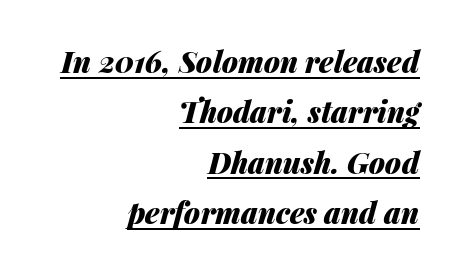
{"italic": "yes", "lean": "right", "slant_degrees": 14, "bold": "yes", "weight": "heavy", "width": "normal", "stroke_contrast": "medium", "x_height": "medium", "monospaced": "no", "underline": "yes", "align": "right", "line_spacing_ratio": 1.74, "letter_spacing": "normal", "letter_spacing_em": 0.0, "glyph_px": 29}
